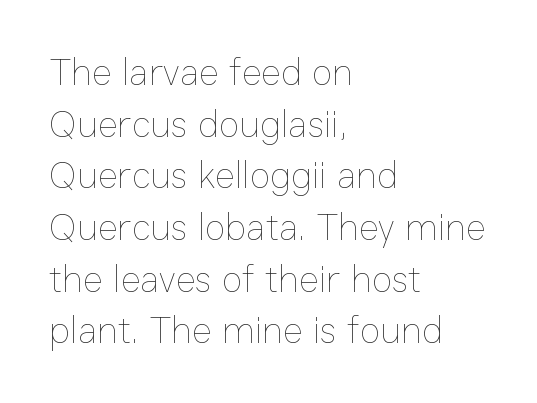
Q: Is the text bold? A: No.
Q: Is the text italic (slanted)? A: No, it is upright.
Q: Is the text underlined? A: No.
Q: How is the paragraph aligned? A: Left-aligned.
Q: Is the spacing between letters normal or unusually wide? A: Normal.
Q: Is the spacing between lines tight, normal or loose? A: Normal.
Q: Width (condensed, normal, or wide)? A: Normal.
Q: Stroke contrast? A: Low.
Q: x-height? A: Medium.
Q: Monospaced? A: No.
